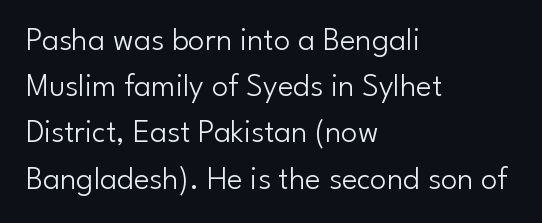
{"serif": "no", "italic": "no", "bold": "no", "weight": "light", "width": "normal", "stroke_contrast": "low", "x_height": "small", "monospaced": "no", "underline": "no", "align": "left", "line_spacing": "normal", "line_spacing_ratio": 1.4, "letter_spacing": "normal", "letter_spacing_em": 0.0, "glyph_px": 33}
